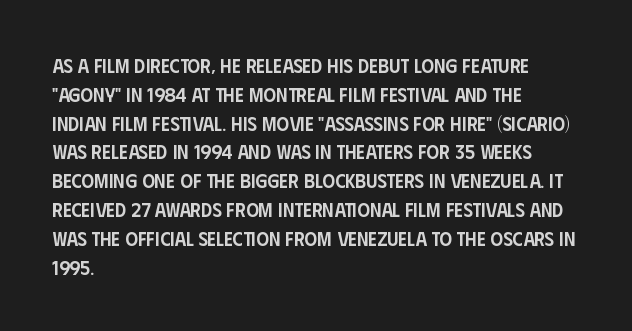
Anything drawn beneath the words? Only blank space. The line-height multiplier appears to be the usual default. Rendered with straight, roman letterforms. Each word holds together tightly as a unit, with standard inter-letter gaps. Every letter is mildly thick-stroked: semibold rather than bold. The paragraph has a hard left edge and a soft right edge.
